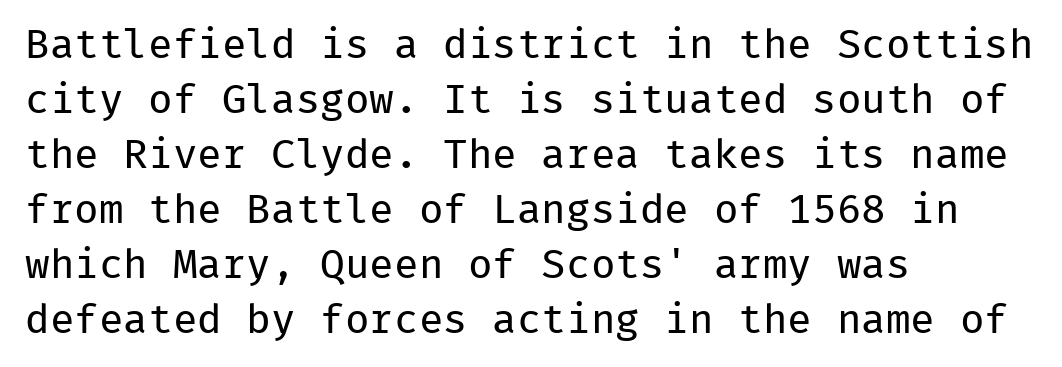
{"serif": "no", "italic": "no", "bold": "no", "weight": "regular", "width": "normal", "stroke_contrast": "low", "x_height": "medium", "monospaced": "yes", "underline": "no", "align": "left", "line_spacing": "normal", "line_spacing_ratio": 1.34, "letter_spacing": "normal", "letter_spacing_em": 0.0, "glyph_px": 41}
